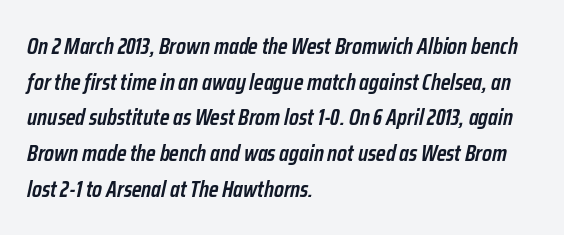
{"italic": "yes", "lean": "right", "slant_degrees": 12, "bold": "semi", "underline": "no", "align": "left", "line_spacing": "normal", "line_spacing_ratio": 1.55, "letter_spacing": "normal", "letter_spacing_em": 0.0, "glyph_px": 23}
